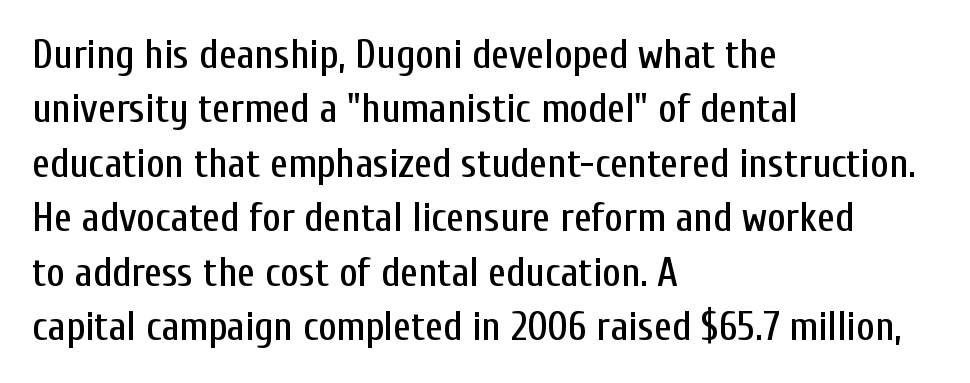
Q: Is the text italic (slanted)? A: No, it is upright.
Q: Is the typeface a serif or a sans-serif typeface? A: Sans-serif.
Q: Is the text underlined? A: No.
Q: How is the paragraph aligned? A: Left-aligned.
Q: Is the spacing between letters normal or unusually wide? A: Normal.
Q: Is the spacing between lines tight, normal or loose? A: Normal.
Q: Width (condensed, normal, or wide)? A: Condensed.
Q: Stroke contrast? A: Low.
Q: x-height? A: Medium.
Q: Monospaced? A: No.
